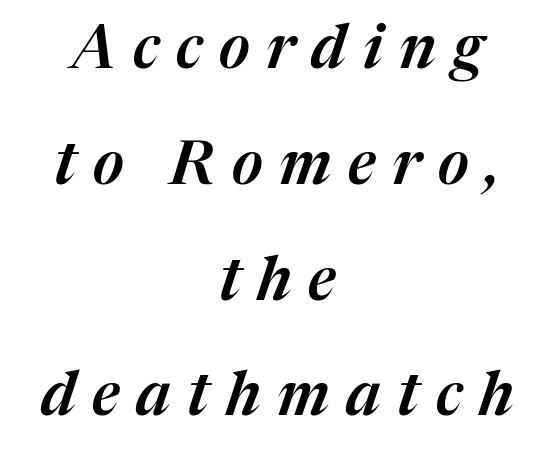
The image shows 60 px text type, italic (leaning right); set centered, loose line spacing (1.93x), unusually wide letter spacing (+0.28 em), not underlined; medium stroke contrast and a medium x-height.
